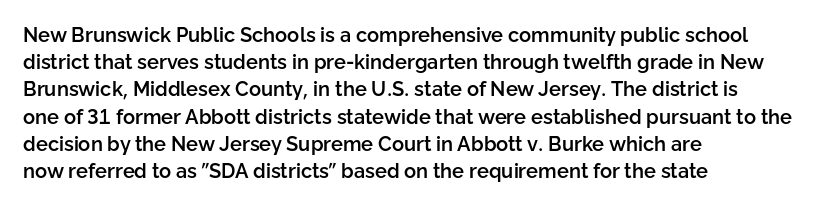
Normally led — the rows are evenly, conventionally spaced. The baseline area is clear. The passage shown is semibold, sitting just below true bold. Style check: upright.
